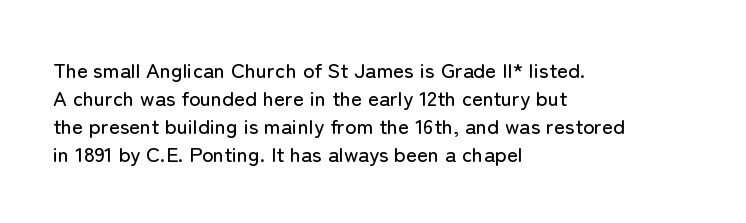
Q: Is the text italic (slanted)? A: No, it is upright.
Q: Is the text underlined? A: No.
Q: How is the paragraph aligned? A: Left-aligned.
Q: Is the spacing between letters normal or unusually wide? A: Normal.
Q: Is the spacing between lines tight, normal or loose? A: Normal.
